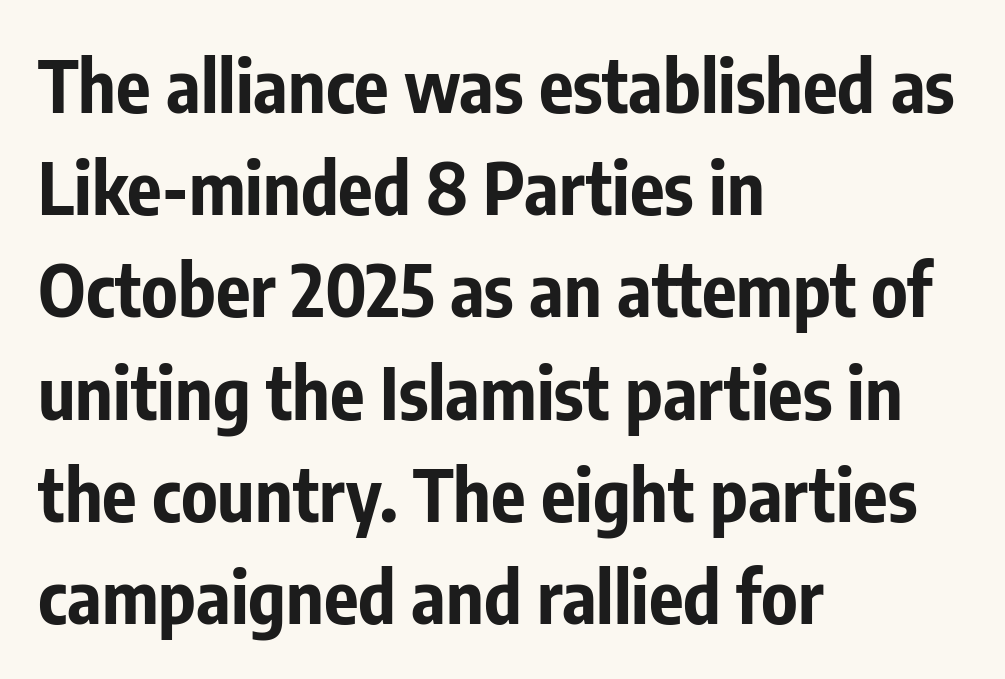
Q: Is the text bold? A: Yes.
Q: Is the text italic (slanted)? A: No, it is upright.
Q: Is the typeface a serif or a sans-serif typeface? A: Sans-serif.
Q: Is the text underlined? A: No.
Q: How is the paragraph aligned? A: Left-aligned.
Q: Is the spacing between letters normal or unusually wide? A: Normal.
Q: Is the spacing between lines tight, normal or loose? A: Normal.
Q: Width (condensed, normal, or wide)? A: Condensed.
Q: Stroke contrast? A: Low.
Q: x-height? A: Medium.
Q: Monospaced? A: No.
